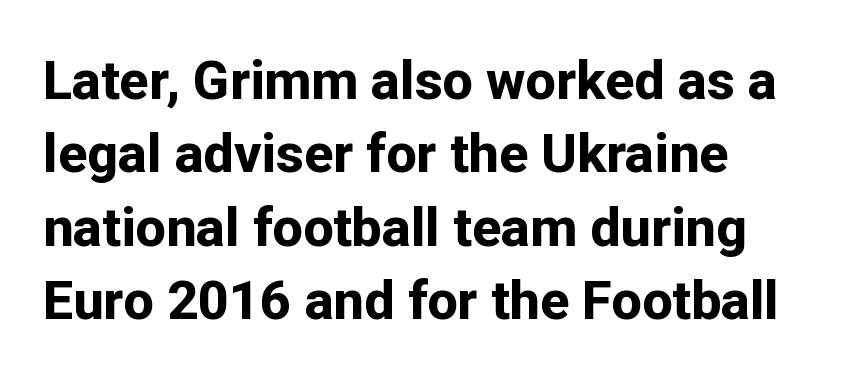
Do the letters lean? They stand straight. Look at the stroke-to-counter ratio: heavy, a bold. Letters rest on an invisible, unmarked baseline. The type is set solid horizontally, with unmodified tracking. Proportional: the letters do not fall into vertical columns. The lines are quadded left.
